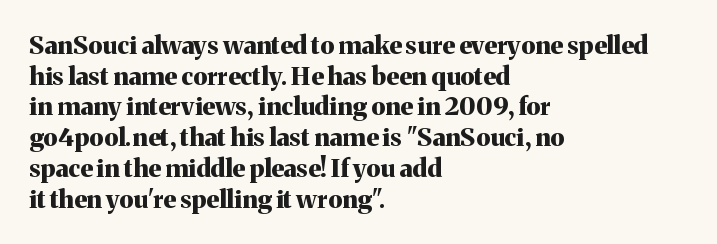
In CSS terms this would be text-align: left. Anything drawn beneath the words? Only blank space. Posture: upright roman. As a designer I'd log this as weight 700, bold.
